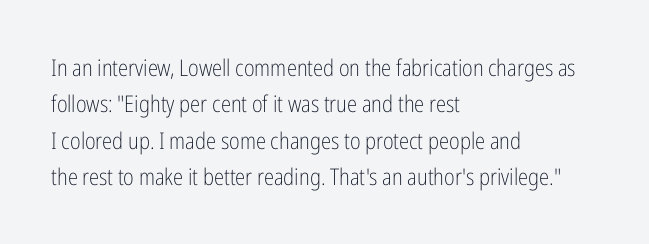
Q: Is the text bold? A: No.
Q: Is the text italic (slanted)? A: No, it is upright.
Q: Is the text underlined? A: No.
Q: How is the paragraph aligned? A: Left-aligned.
Q: Is the spacing between letters normal or unusually wide? A: Normal.
Q: Is the spacing between lines tight, normal or loose? A: Normal.
